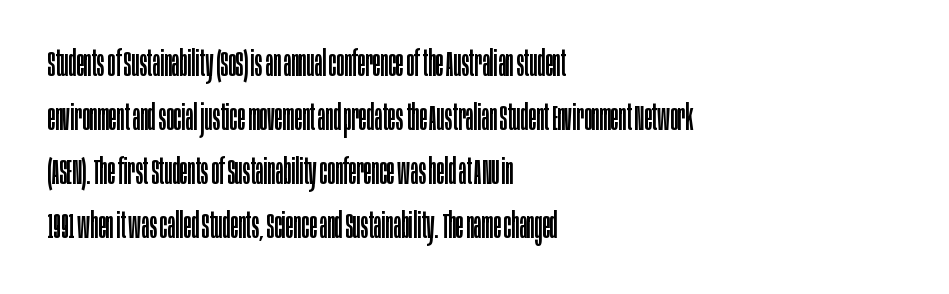
Q: Is the text bold? A: No.
Q: Is the text italic (slanted)? A: No, it is upright.
Q: Is the typeface a serif or a sans-serif typeface? A: Sans-serif.
Q: Is the text underlined? A: No.
Q: How is the paragraph aligned? A: Left-aligned.
Q: Is the spacing between letters normal or unusually wide? A: Normal.
Q: Is the spacing between lines tight, normal or loose? A: Normal.
Q: Width (condensed, normal, or wide)? A: Condensed.
Q: Stroke contrast? A: Low.
Q: x-height? A: Large.
Q: Monospaced? A: No.
